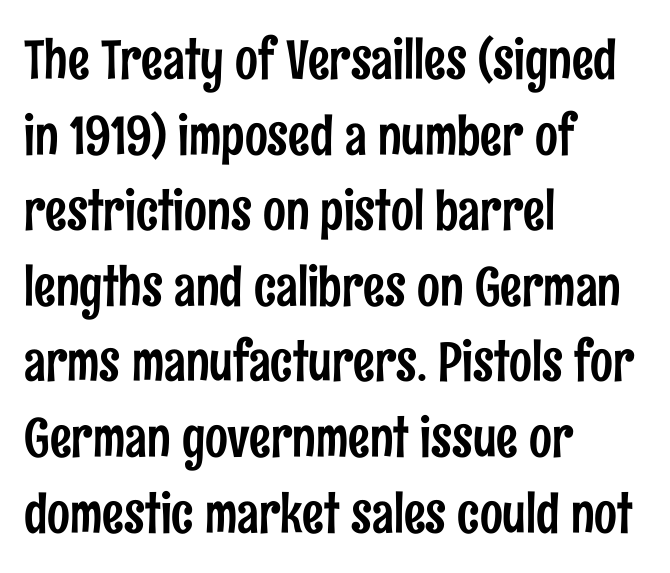
Honestly, the letter spacing is just normal — you wouldn't notice it. This is roman type, the default non-slanted kind. The letters advance in unequal steps, a hallmark of proportional type. The text was rendered using a sans face with plain stroke endings.
